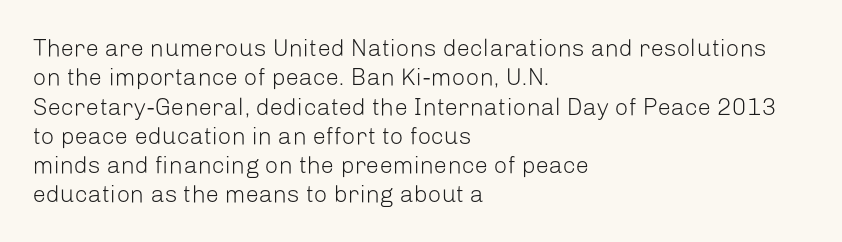
Notice how the stems are strictly vertical — no italics here. Standard letterfit; no display-style spreading of the glyphs. The space beneath each line is pristine and unruled. Counters stay open thanks to moderate or lighter strokes. A classic flush-left, rag-right setting is used for this passage.
